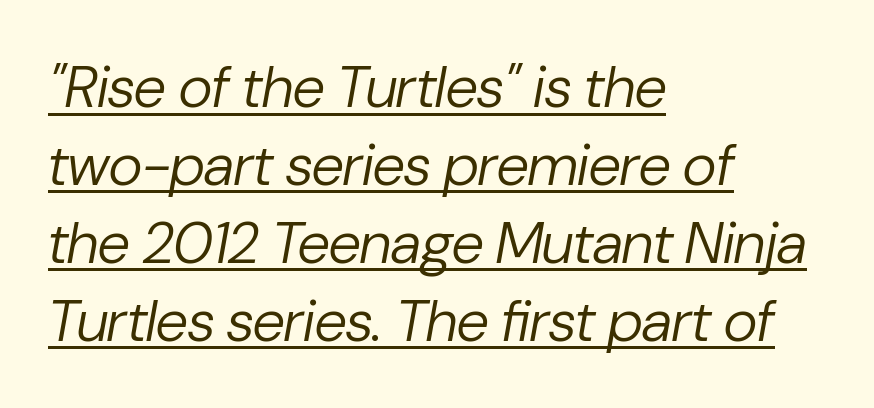
{"italic": "yes", "lean": "right", "slant_degrees": 10, "bold": "no", "weight": "regular", "width": "normal", "stroke_contrast": "low", "x_height": "medium", "monospaced": "no", "underline": "yes", "align": "left", "line_spacing": "normal", "line_spacing_ratio": 1.32, "letter_spacing": "normal", "letter_spacing_em": 0.0, "glyph_px": 59}
